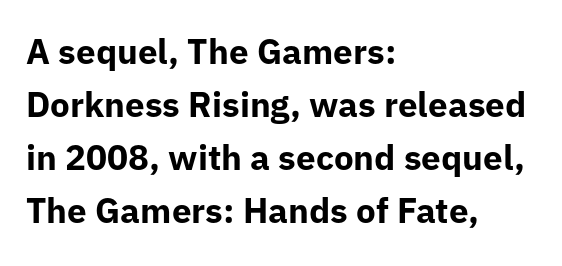
Q: Is the text bold? A: Yes.
Q: Is the text italic (slanted)? A: No, it is upright.
Q: Is the typeface a serif or a sans-serif typeface? A: Sans-serif.
Q: Is the text underlined? A: No.
Q: How is the paragraph aligned? A: Left-aligned.
Q: Is the spacing between letters normal or unusually wide? A: Normal.
Q: Is the spacing between lines tight, normal or loose? A: Normal.
Q: Width (condensed, normal, or wide)? A: Normal.
Q: Stroke contrast? A: Low.
Q: x-height? A: Medium.
Q: Monospaced? A: No.
